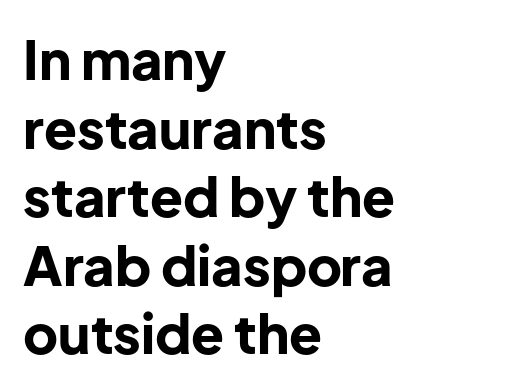
{"serif": "no", "italic": "no", "bold": "yes", "weight": "bold", "width": "normal", "stroke_contrast": "low", "x_height": "medium", "monospaced": "no", "underline": "no", "align": "left", "line_spacing": "normal", "line_spacing_ratio": 1.27, "letter_spacing": "normal", "letter_spacing_em": 0.0, "glyph_px": 54}
